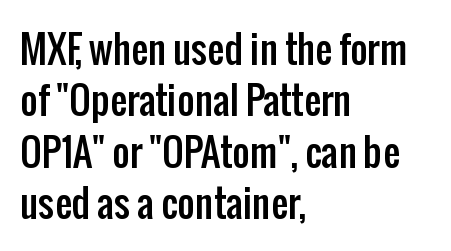
Q: Is the text italic (slanted)? A: No, it is upright.
Q: Is the typeface a serif or a sans-serif typeface? A: Sans-serif.
Q: Is the text underlined? A: No.
Q: How is the paragraph aligned? A: Left-aligned.
Q: Is the spacing between letters normal or unusually wide? A: Normal.
Q: Is the spacing between lines tight, normal or loose? A: Normal.
Q: Width (condensed, normal, or wide)? A: Condensed.
Q: Stroke contrast? A: Low.
Q: x-height? A: Medium.
Q: Monospaced? A: No.
